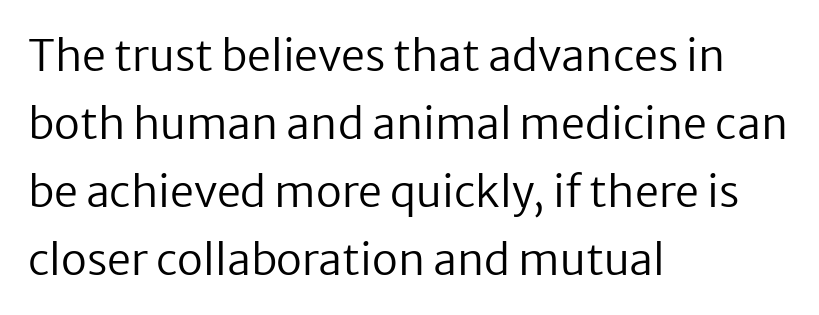
{"serif": "no", "italic": "no", "bold": "no", "weight": "regular", "width": "normal", "stroke_contrast": "low", "x_height": "medium", "monospaced": "no", "underline": "no", "align": "left", "line_spacing": "normal", "line_spacing_ratio": 1.58, "letter_spacing": "normal", "letter_spacing_em": 0.0, "glyph_px": 43}
